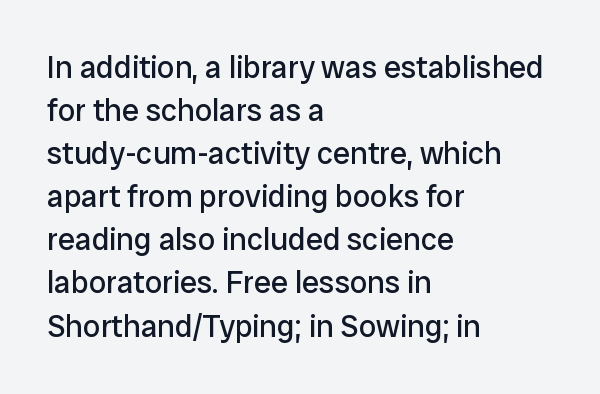
The image shows 31 px regular-weight sans-serif type, upright; set left-aligned, normal line spacing (1.39x), normal letter spacing, not underlined; low stroke contrast and a medium x-height.
